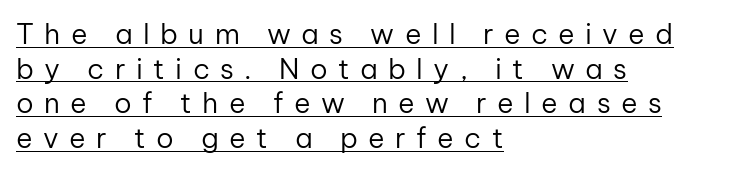
Stroke thickness stays within the range of a standard reading face or lighter. Check the space under the baseline: a stroke is drawn there. Here the glyphs are tracked loosely, breaking word shapes into spaced letters. A typesetter would call this proportional, since set widths differ per character. Which margin do the lines hug? The left one — the right edge is uneven.
